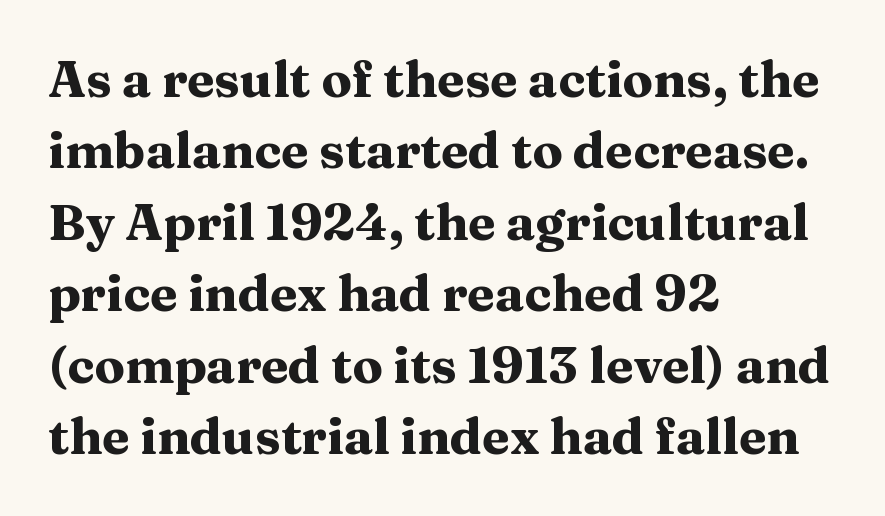
Q: Is the text bold? A: Yes.
Q: Is the text italic (slanted)? A: No, it is upright.
Q: Is the typeface a serif or a sans-serif typeface? A: Serif.
Q: Is the text underlined? A: No.
Q: How is the paragraph aligned? A: Left-aligned.
Q: Is the spacing between letters normal or unusually wide? A: Normal.
Q: Is the spacing between lines tight, normal or loose? A: Normal.
Q: Width (condensed, normal, or wide)? A: Wide.
Q: Stroke contrast? A: Medium.
Q: x-height? A: Medium.
Q: Monospaced? A: No.
